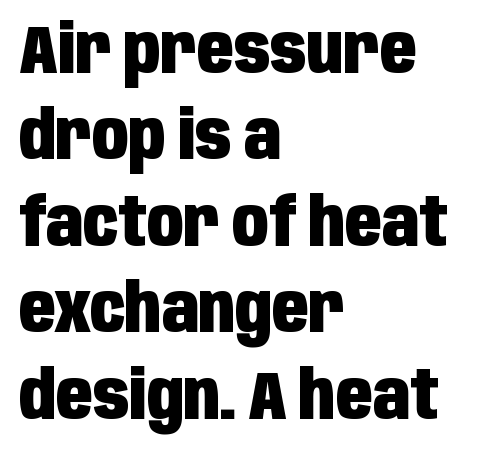
{"serif": "no", "italic": "no", "bold": "yes", "weight": "heavy", "width": "condensed", "stroke_contrast": "low", "x_height": "large", "monospaced": "no", "underline": "no", "align": "left", "line_spacing": "normal", "line_spacing_ratio": 1.29, "letter_spacing": "normal", "letter_spacing_em": 0.0, "glyph_px": 67}
